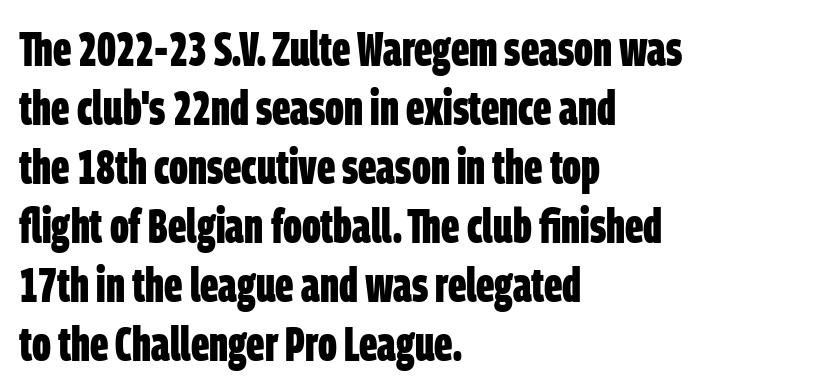
The image shows 48 px bold, condensed sans-serif type; set left-aligned, line spacing 1.23x, normal letter spacing, not underlined; low stroke contrast and a large x-height.
